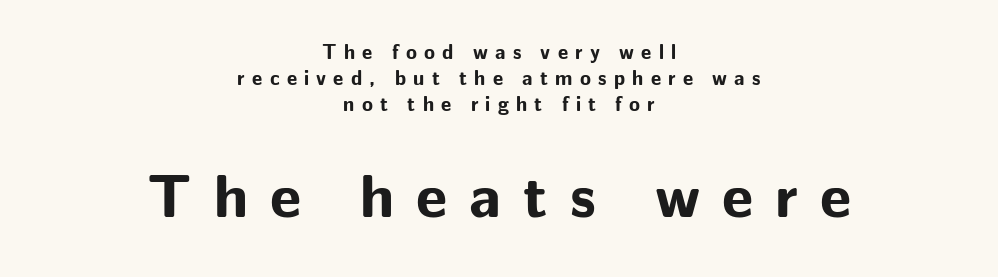
Q: Is the text bold? A: Yes.
Q: Is the text italic (slanted)? A: No, it is upright.
Q: Is the typeface a serif or a sans-serif typeface? A: Sans-serif.
Q: Is the text underlined? A: No.
Q: How is the paragraph aligned? A: Centered.
Q: Is the spacing between letters normal or unusually wide? A: Unusually wide.
Q: Is the spacing between lines tight, normal or loose? A: Normal.
Q: Which block of text is set in a larger size, the first (top) or the second (bottom)? A: The second (bottom) one.
Q: Width (condensed, normal, or wide)? A: Normal.
Q: Stroke contrast? A: Low.
Q: x-height? A: Medium.
Q: Monospaced? A: No.
